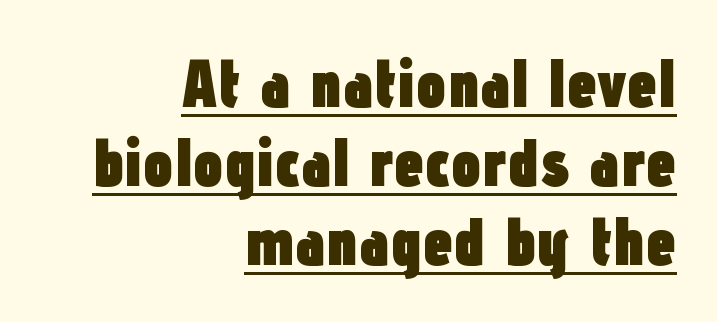
The image shows 68 px heavy, condensed sans-serif type, upright; set right-aligned, line spacing 1.16x, normal letter spacing, underlined; low stroke contrast and a medium x-height.
